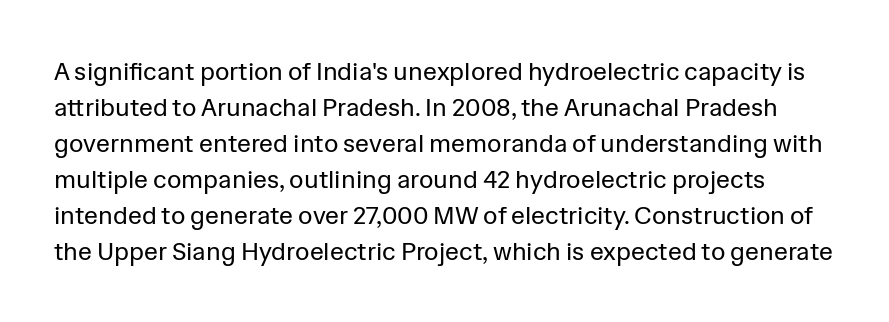
This rendering leaves character spacing at its baseline value. No heavy texture on the line: the type isn't bold. Unlike italic type, these characters show no tilt at all. Lines of text with bare space underneath. One glance says typical: line gaps are just what's usual.
